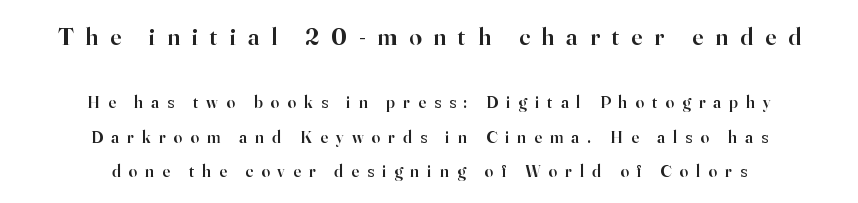
{"italic": "no", "bold": "semi", "underline": "no", "align": "center", "line_spacing": "loose", "line_spacing_ratio": 2.04, "letter_spacing": "wide", "letter_spacing_em": 0.48, "larger_block": "first", "size_ratio": 1.47, "glyph_px": 25}
